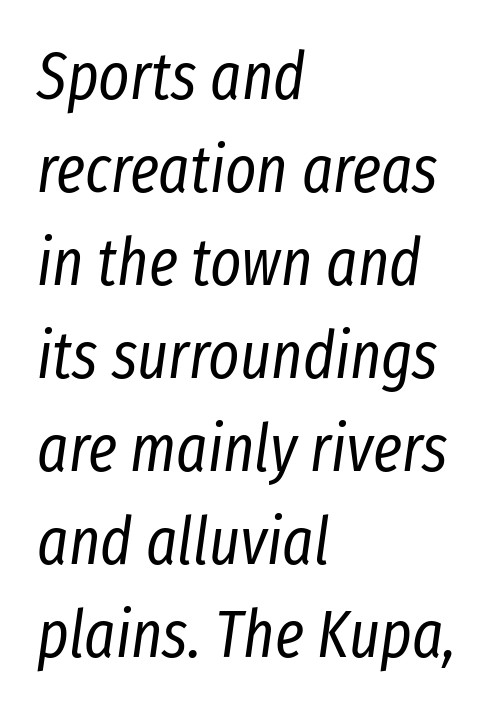
Q: Is the text bold? A: No.
Q: Is the text italic (slanted)? A: Yes, it leans right by about 8 degrees.
Q: Is the text underlined? A: No.
Q: How is the paragraph aligned? A: Left-aligned.
Q: Is the spacing between letters normal or unusually wide? A: Normal.
Q: Is the spacing between lines tight, normal or loose? A: Normal.
Q: Width (condensed, normal, or wide)? A: Condensed.
Q: Stroke contrast? A: Low.
Q: x-height? A: Medium.
Q: Monospaced? A: No.
